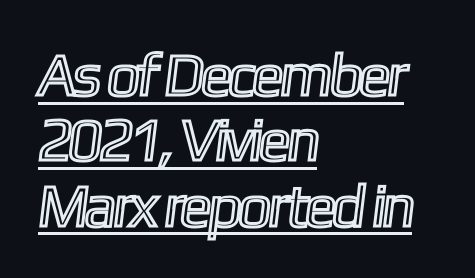
The paragraph shown leans on its left margin. Character widths vary here, with narrow letters taking less room than wide ones. The lines are packed closely together with very little leading. The passage shown has conventional tracking throughout. Honestly, the underline is the first thing you notice here.
